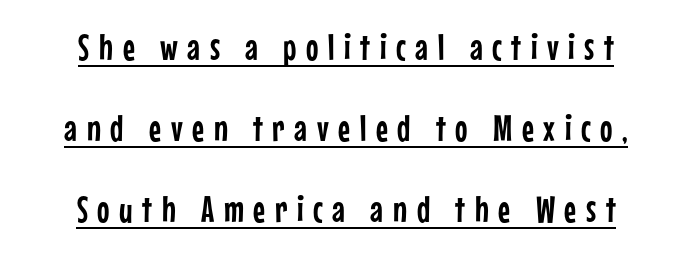
The image shows 37 px condensed sans-serif type, upright; set centered, loose line spacing (2.19x), unusually wide letter spacing (+0.26 em), underlined; low stroke contrast and a medium x-height.
